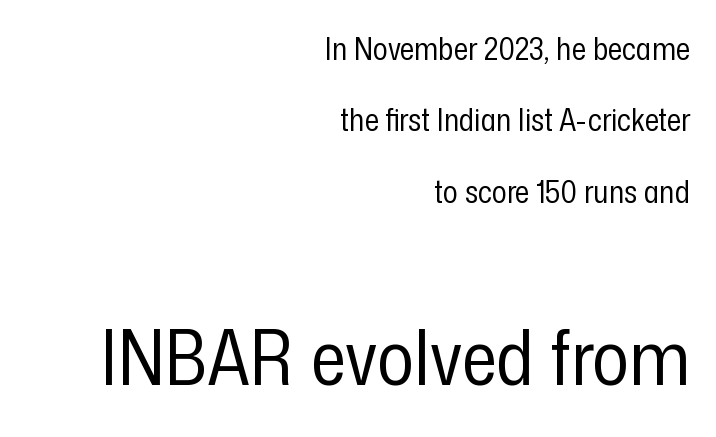
{"serif": "no", "italic": "no", "bold": "no", "weight": "regular", "width": "condensed", "stroke_contrast": "low", "x_height": "medium", "monospaced": "no", "underline": "no", "align": "right", "line_spacing": "loose", "line_spacing_ratio": 2.3, "letter_spacing": "normal", "letter_spacing_em": 0.0, "larger_block": "second", "size_ratio": 2.48, "glyph_px": 77}
